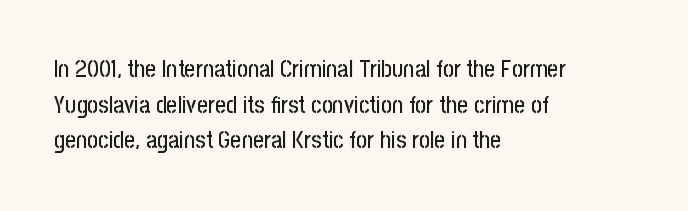
The image shows 24 px text type, upright; set left-aligned, normal line spacing (1.48x), normal letter spacing, not underlined.
